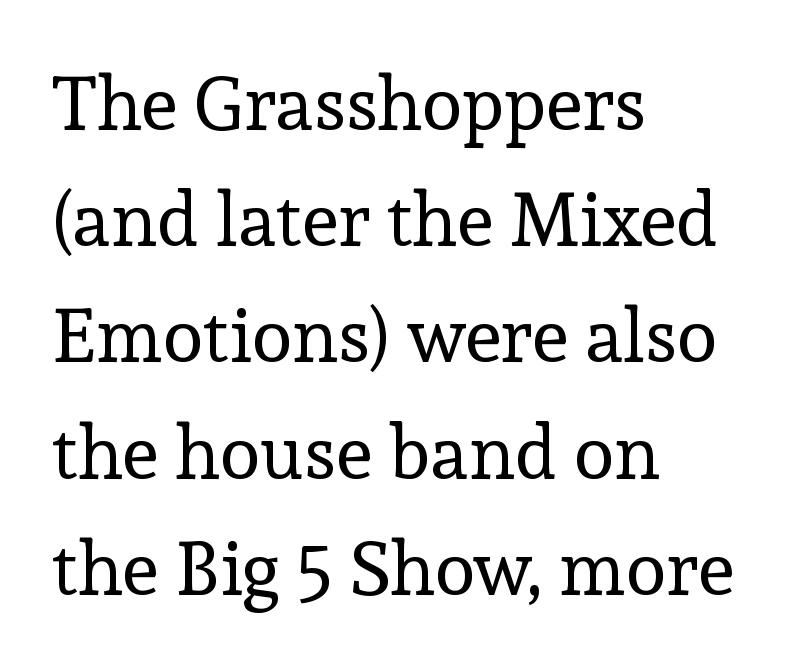
The image shows 75 px regular-weight serif type, upright; set left-aligned, normal line spacing (1.55x), normal letter spacing, not underlined; a medium x-height.
